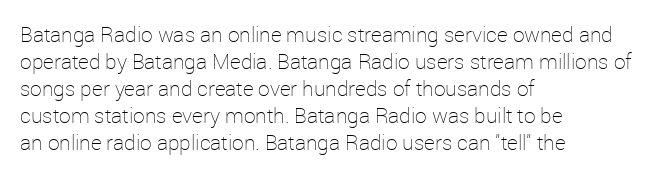
These lines keep a tight, regular rhythm from letter to letter. The rows are spaced the way most documents space them. Nothing heavy about these letters — not bold at all. A roman cut, with each character standing at attention. Check under the words: just untouched page. All the whitespace from short lines collects on the right.
